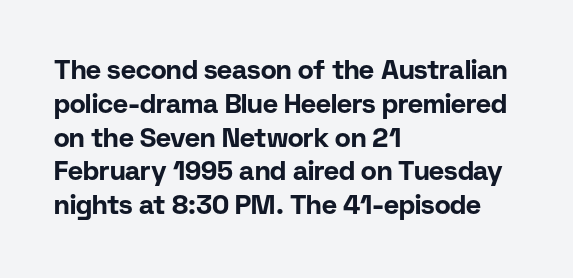
{"italic": "no", "bold": "yes", "underline": "no", "align": "left", "line_spacing": "normal", "line_spacing_ratio": 1.3, "letter_spacing": "normal", "letter_spacing_em": 0.0, "glyph_px": 26}
